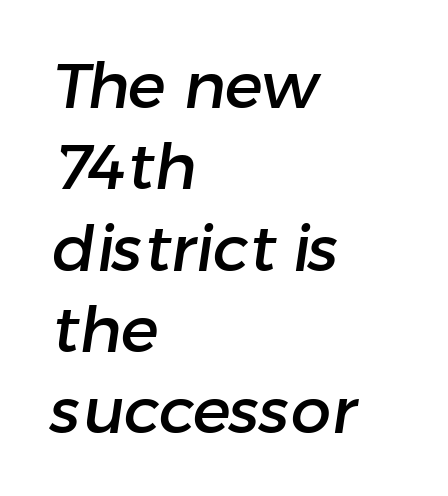
The image shows 64 px sans-serif type; set left-aligned, normal line spacing (1.27x), normal letter spacing, not underlined; low stroke contrast and a medium x-height.
